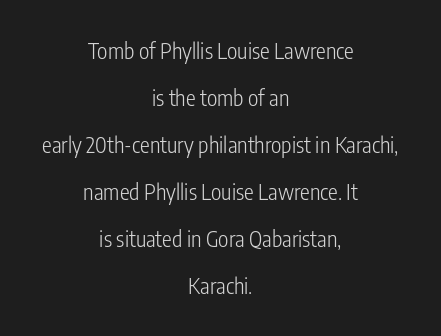
Q: Is the text bold? A: No.
Q: Is the text italic (slanted)? A: No, it is upright.
Q: Is the text underlined? A: No.
Q: How is the paragraph aligned? A: Centered.
Q: Is the spacing between letters normal or unusually wide? A: Normal.
Q: Is the spacing between lines tight, normal or loose? A: Loose.
